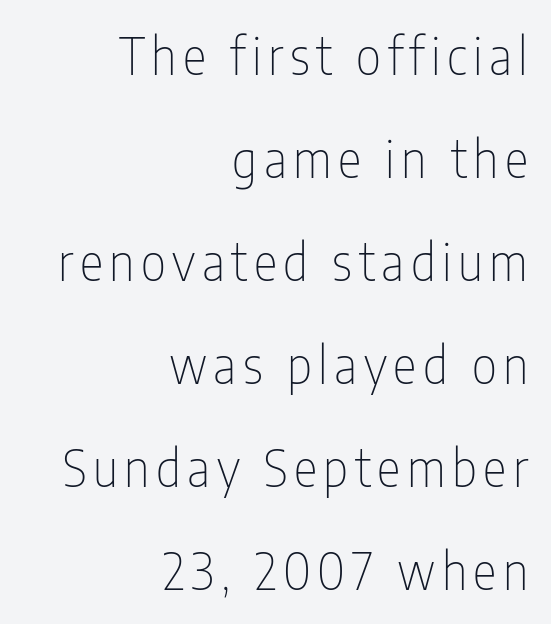
The image shows 50 px thin, condensed sans-serif type, upright; set right-aligned, loose line spacing (2.06x), not underlined; low stroke contrast and a medium x-height.
